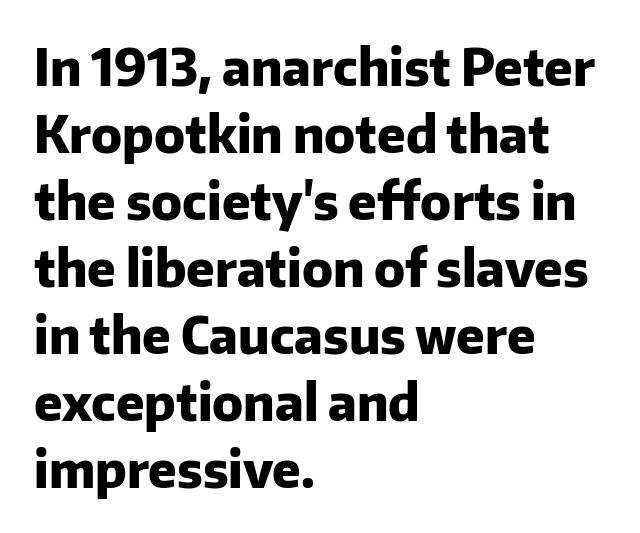
{"serif": "no", "italic": "no", "bold": "yes", "weight": "heavy", "width": "normal", "stroke_contrast": "low", "x_height": "medium", "monospaced": "no", "underline": "no", "align": "left", "line_spacing": "normal", "line_spacing_ratio": 1.34, "letter_spacing": "normal", "letter_spacing_em": 0.0, "glyph_px": 50}
